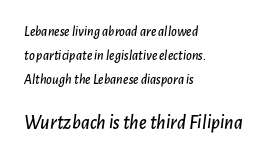
Q: Is the text italic (slanted)? A: Yes, it leans right by about 7 degrees.
Q: Is the text underlined? A: No.
Q: How is the paragraph aligned? A: Left-aligned.
Q: Is the spacing between letters normal or unusually wide? A: Normal.
Q: Which block of text is set in a larger size, the first (top) or the second (bottom)? A: The second (bottom) one.
